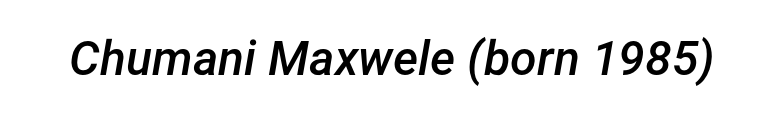
The image shows 48 px semibold type, italic (leaning right); set normal letter spacing, not underlined; low stroke contrast and a medium x-height.
